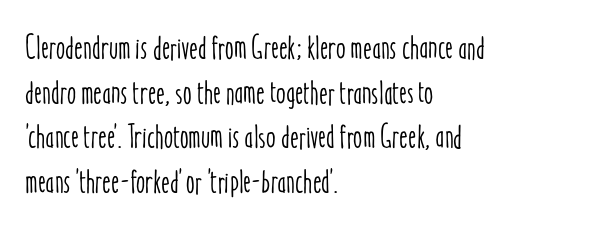
{"italic": "no", "width": "condensed", "stroke_contrast": "low", "x_height": "medium", "monospaced": "no", "underline": "no", "align": "left", "line_spacing": "normal", "line_spacing_ratio": 1.35, "letter_spacing": "normal", "letter_spacing_em": 0.0, "glyph_px": 33}
